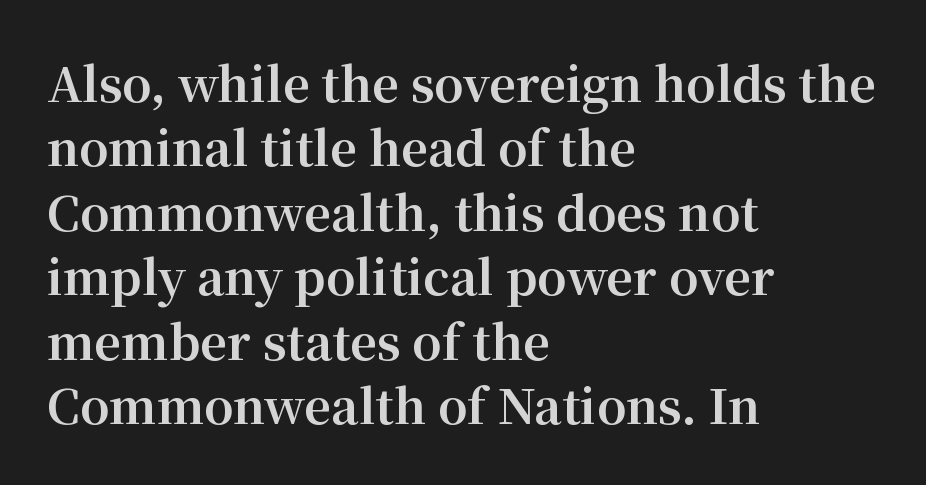
The image shows 47 px bold serif type, upright; set left-aligned, normal line spacing (1.37x), normal letter spacing, not underlined; medium stroke contrast and a medium x-height.
